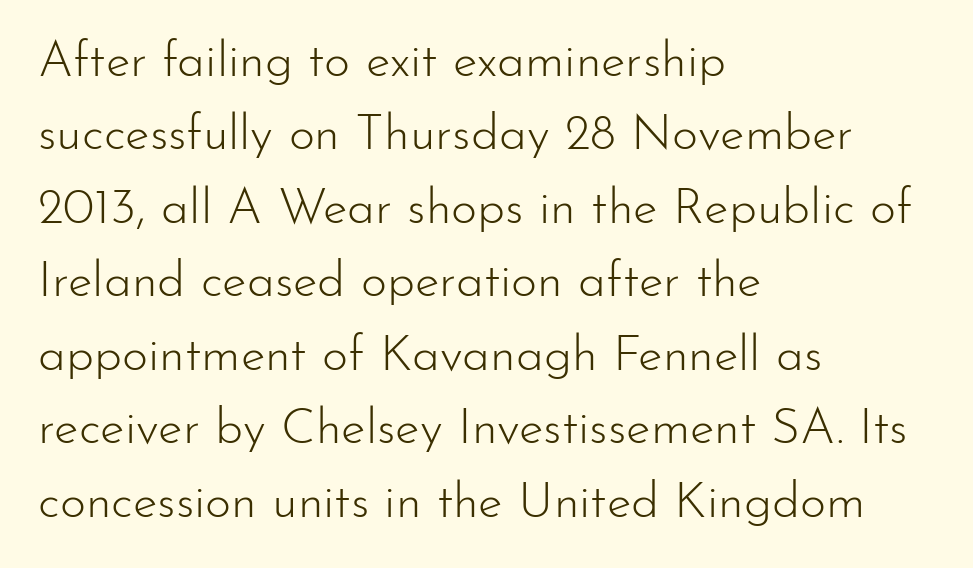
Characters remain perfectly vertical along every line. Teacher's note: observe the even left margin — that is flush-left alignment. These lines are rendered in a variable-pitch font. Letter spacing: default. Plain, unruled lines of type.
